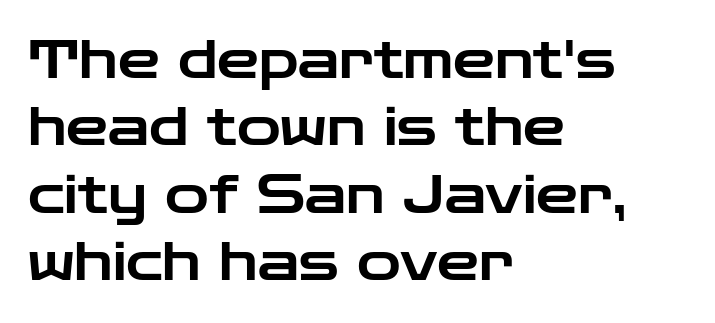
The image shows 53 px wide sans-serif type, upright; set left-aligned, normal line spacing (1.27x), normal letter spacing, not underlined; low stroke contrast and a medium x-height.
